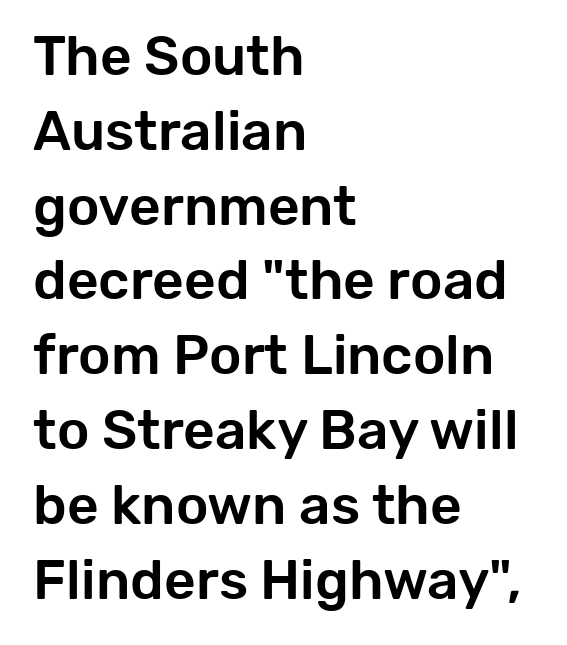
Q: Is the text italic (slanted)? A: No, it is upright.
Q: Is the typeface a serif or a sans-serif typeface? A: Sans-serif.
Q: Is the text underlined? A: No.
Q: How is the paragraph aligned? A: Left-aligned.
Q: Is the spacing between letters normal or unusually wide? A: Normal.
Q: Is the spacing between lines tight, normal or loose? A: Normal.
Q: Width (condensed, normal, or wide)? A: Normal.
Q: Stroke contrast? A: Low.
Q: x-height? A: Medium.
Q: Monospaced? A: No.
